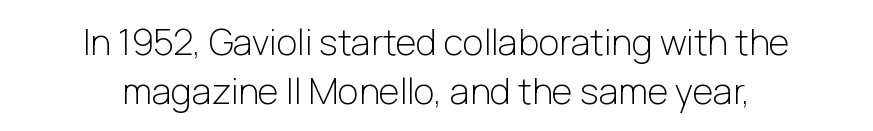
The space between consecutive lines is moderate. Nope, no serifs anywhere on these letters. The letterforms sit at book weight or below. Is this a fixed-width face? No — the glyphs have proportional, varying widths. The rendering positions every line midway between the sides.
